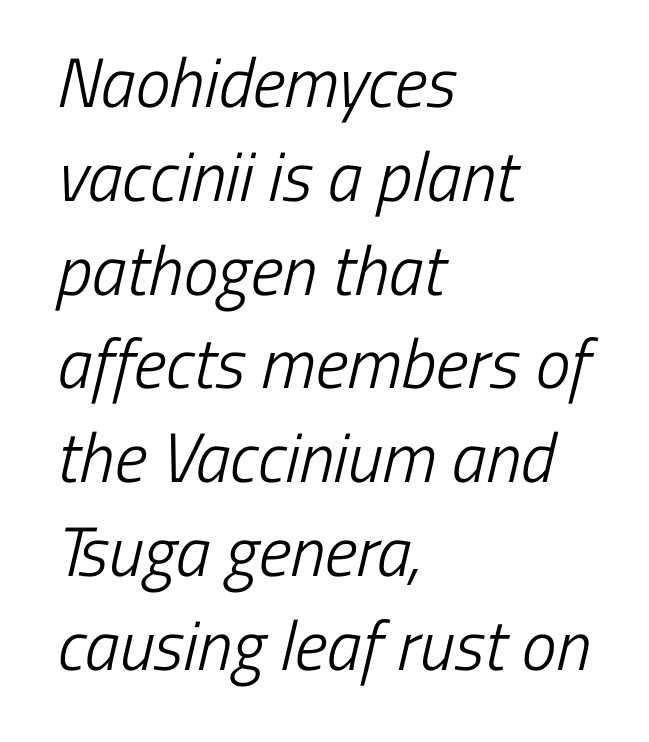
{"serif": "no", "bold": "no", "weight": "light", "width": "condensed", "stroke_contrast": "low", "x_height": "medium", "monospaced": "no", "underline": "no", "align": "left", "line_spacing": "normal", "line_spacing_ratio": 1.34, "letter_spacing": "normal", "letter_spacing_em": 0.0, "glyph_px": 70}
